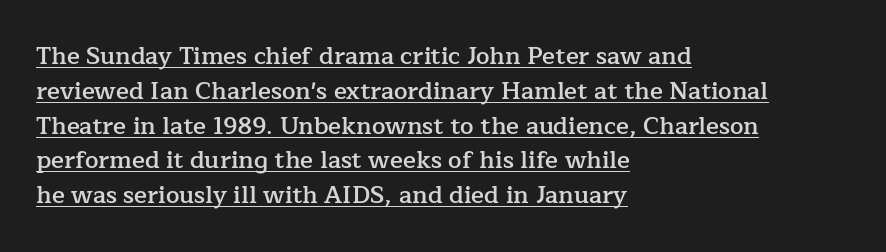
The image shows 24 px text type, upright; set left-aligned, normal line spacing (1.45x), normal letter spacing, underlined.
